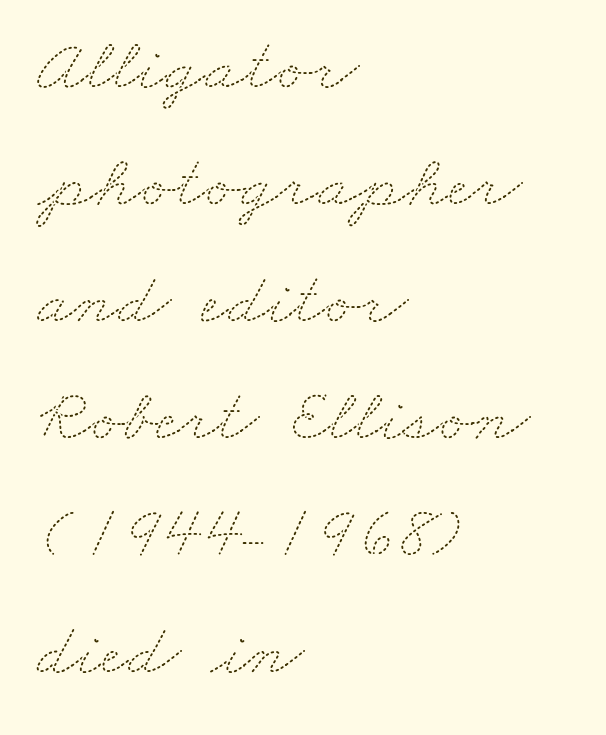
Words float on clear page, feet unadorned. Think standard paragraph weight, or any step lighter than that. The compositor pushed each line to the left boundary. Between one letter and the next there's only the usual sliver of space.
